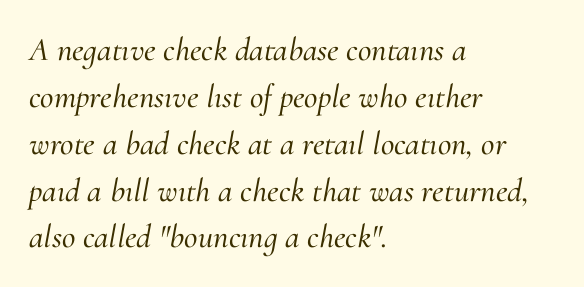
{"serif": "yes", "italic": "yes", "lean": "right", "slant_degrees": 10, "width": "normal", "stroke_contrast": "medium", "x_height": "small", "monospaced": "no", "underline": "no", "align": "left", "line_spacing": "normal", "line_spacing_ratio": 1.42, "letter_spacing": "normal", "letter_spacing_em": 0.0, "glyph_px": 33}
